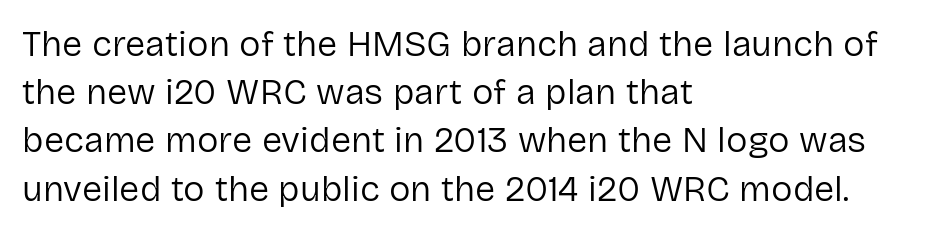
{"serif": "no", "italic": "no", "bold": "no", "weight": "regular", "width": "normal", "stroke_contrast": "low", "x_height": "medium", "monospaced": "no", "underline": "no", "align": "left", "line_spacing": "normal", "line_spacing_ratio": 1.34, "letter_spacing": "normal", "letter_spacing_em": 0.0, "glyph_px": 36}
